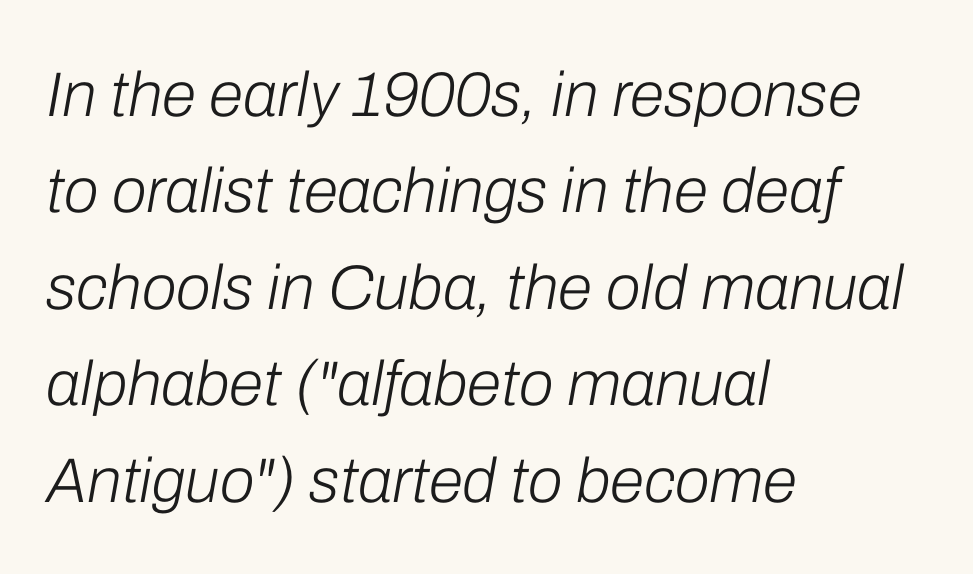
Weight: not bold — regular or lighter. A clean baseline with only descenders dipping below it. Is the letter spacing exaggerated? No — it looks like the ordinary default. Is the type slanted? Yes — the strokes lean at a clear angle. Think of a printed novel: that variable character pitch is what you see here.
